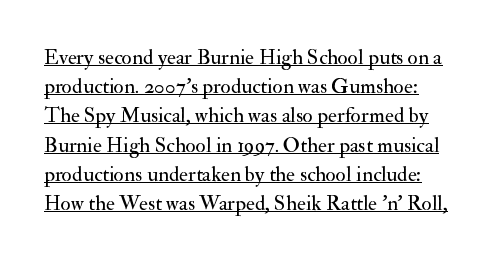
Q: Is the text bold? A: No.
Q: Is the text italic (slanted)? A: No, it is upright.
Q: Is the text underlined? A: Yes.
Q: Is the spacing between letters normal or unusually wide? A: Normal.
Q: Is the spacing between lines tight, normal or loose? A: Normal.
